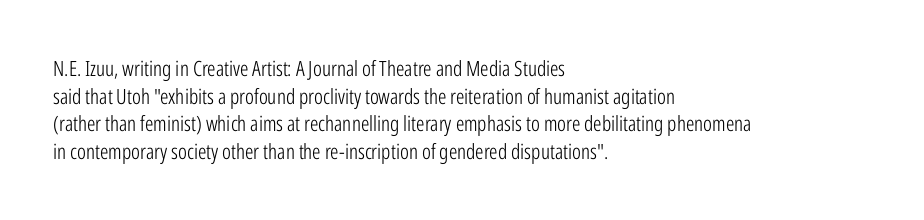
{"italic": "no", "bold": "no", "underline": "no", "align": "left", "line_spacing": "normal", "line_spacing_ratio": 1.32, "letter_spacing": "normal", "letter_spacing_em": 0.0, "glyph_px": 21}
